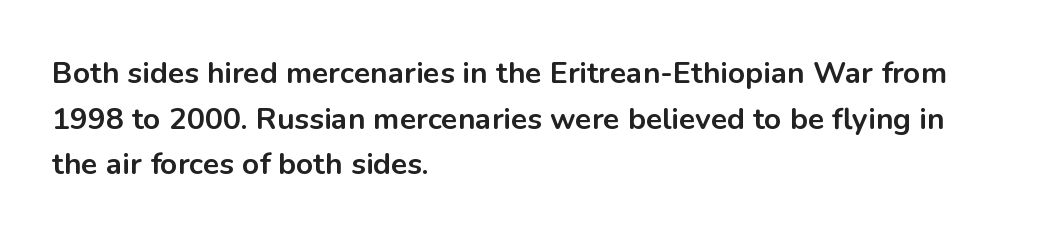
Q: Is the text bold? A: Yes.
Q: Is the text italic (slanted)? A: No, it is upright.
Q: Is the typeface a serif or a sans-serif typeface? A: Sans-serif.
Q: Is the text underlined? A: No.
Q: How is the paragraph aligned? A: Left-aligned.
Q: Is the spacing between letters normal or unusually wide? A: Normal.
Q: Is the spacing between lines tight, normal or loose? A: Normal.
Q: Width (condensed, normal, or wide)? A: Normal.
Q: Stroke contrast? A: Low.
Q: x-height? A: Medium.
Q: Monospaced? A: No.
